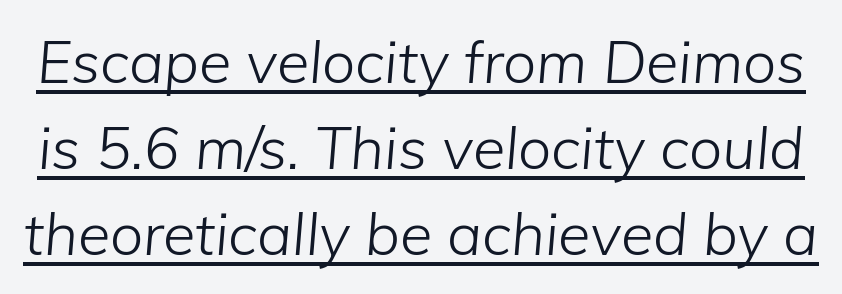
Q: Is the text bold? A: No.
Q: Is the text italic (slanted)? A: Yes, it leans right by about 5 degrees.
Q: Is the text underlined? A: Yes.
Q: Is the spacing between letters normal or unusually wide? A: Normal.
Q: Is the spacing between lines tight, normal or loose? A: Normal.
Q: Width (condensed, normal, or wide)? A: Normal.
Q: Stroke contrast? A: Low.
Q: x-height? A: Medium.
Q: Monospaced? A: No.
